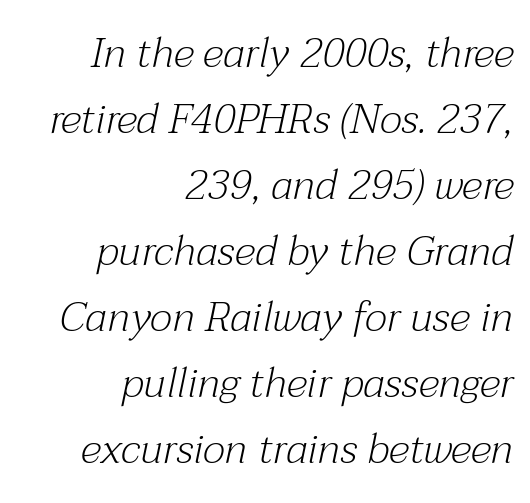
The image shows 42 px light serif type, italic (leaning right); set right-aligned, normal line spacing (1.57x), normal letter spacing, not underlined; medium stroke contrast and a medium x-height.
